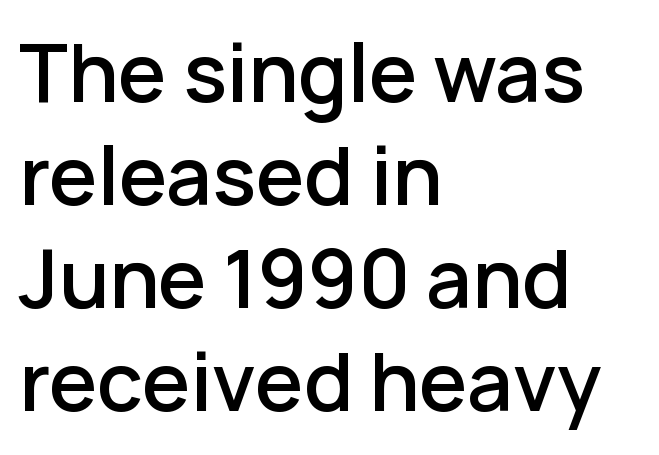
Q: Is the text bold? A: Semi-bold.
Q: Is the text italic (slanted)? A: No, it is upright.
Q: Is the typeface a serif or a sans-serif typeface? A: Sans-serif.
Q: Is the text underlined? A: No.
Q: How is the paragraph aligned? A: Left-aligned.
Q: Is the spacing between letters normal or unusually wide? A: Normal.
Q: Is the spacing between lines tight, normal or loose? A: Normal.
Q: Width (condensed, normal, or wide)? A: Normal.
Q: Stroke contrast? A: Low.
Q: x-height? A: Medium.
Q: Monospaced? A: No.
